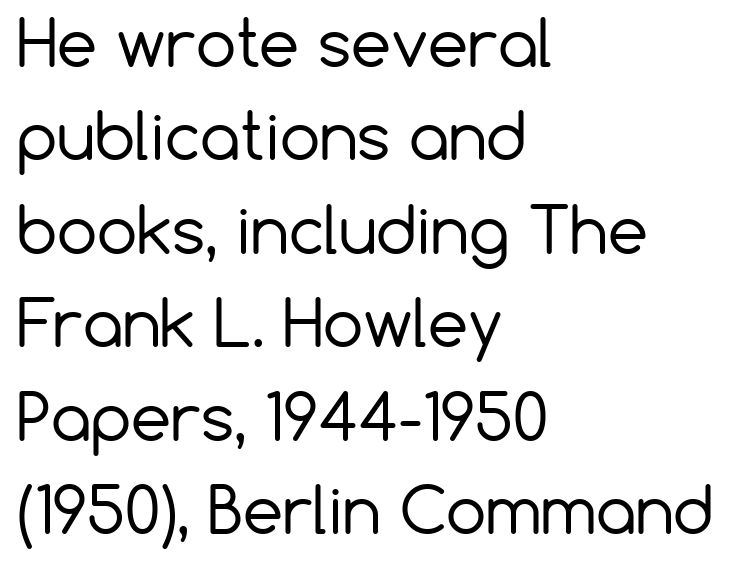
{"serif": "no", "italic": "no", "bold": "no", "weight": "regular", "width": "normal", "stroke_contrast": "low", "x_height": "medium", "monospaced": "no", "underline": "no", "align": "left", "line_spacing": "normal", "line_spacing_ratio": 1.46, "letter_spacing": "normal", "letter_spacing_em": 0.0, "glyph_px": 64}
